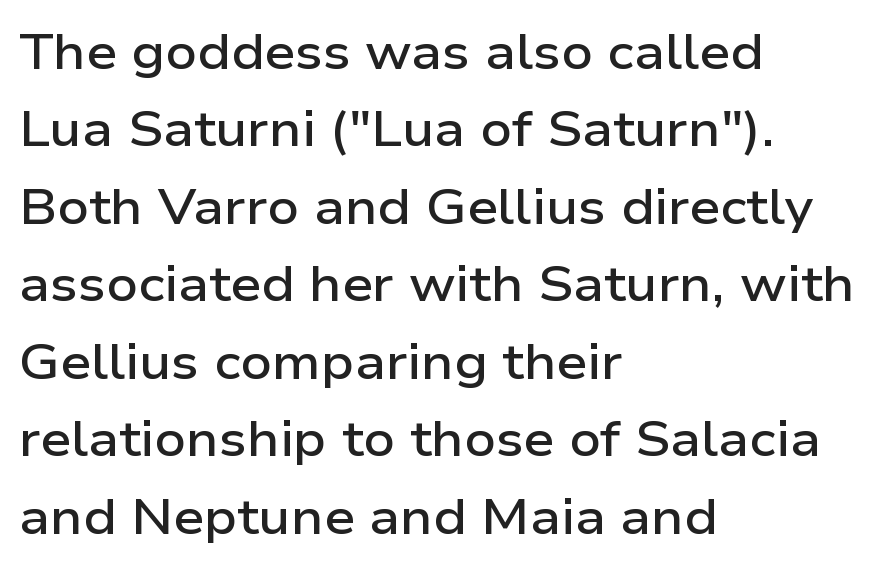
{"serif": "no", "italic": "no", "bold": "semi", "weight": "semibold", "width": "wide", "stroke_contrast": "low", "x_height": "medium", "monospaced": "no", "underline": "no", "align": "left", "line_spacing": "normal", "line_spacing_ratio": 1.58, "letter_spacing": "normal", "letter_spacing_em": 0.0, "glyph_px": 49}
